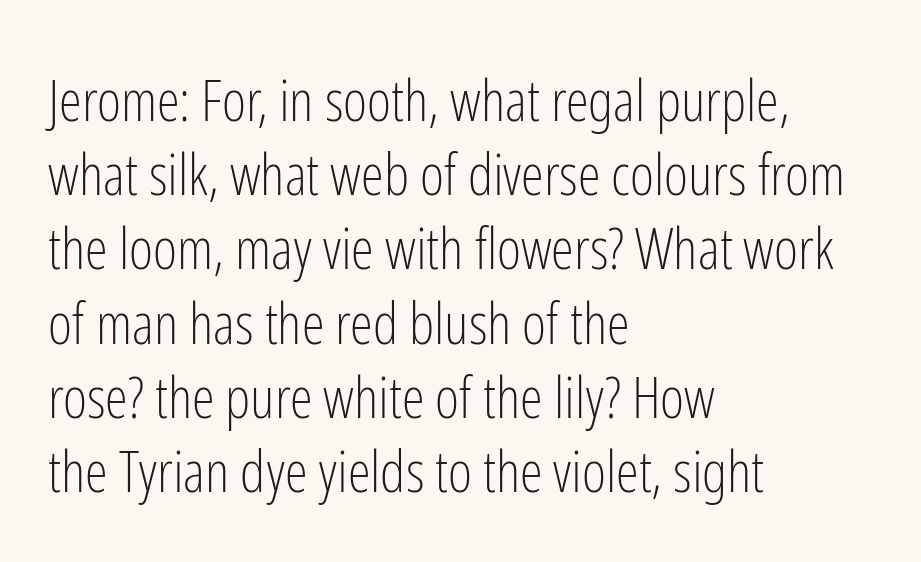
Check under the words: just untouched page. The passage shown is not bold in any degree. The lines in this sample share a left origin and differ only in where they stop. In terms of posture, this sample is upright.
